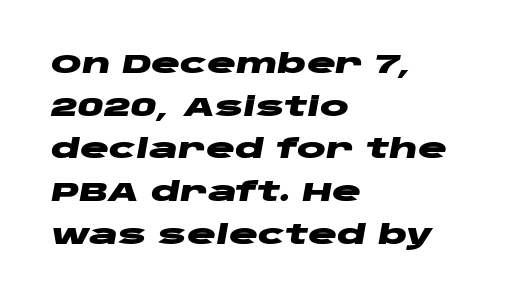
{"italic": "yes", "lean": "right", "slant_degrees": 10, "bold": "yes", "underline": "no", "align": "left", "line_spacing": "normal", "line_spacing_ratio": 1.58, "letter_spacing": "normal", "letter_spacing_em": 0.0, "glyph_px": 27}
